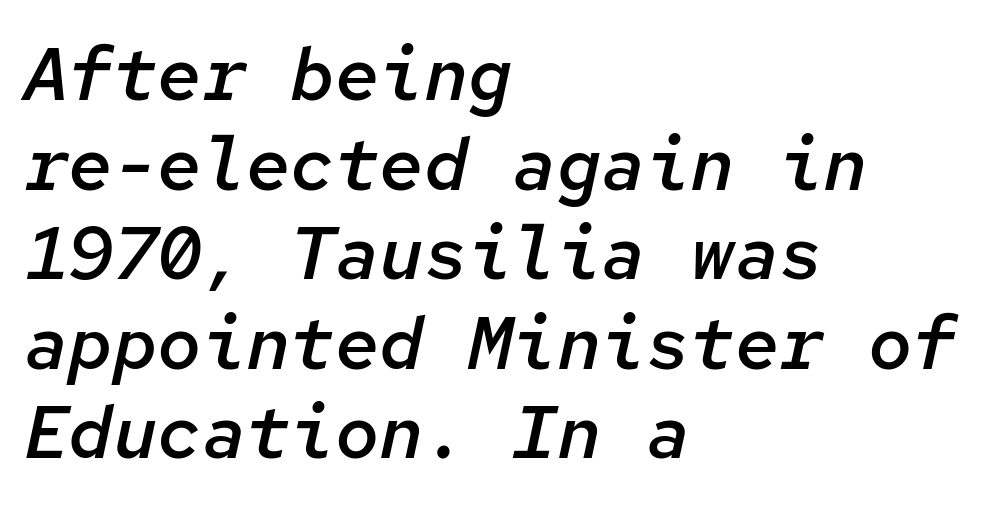
Q: Is the text bold? A: Semi-bold.
Q: Is the text italic (slanted)? A: Yes, it leans right by about 12 degrees.
Q: Is the text underlined? A: No.
Q: How is the paragraph aligned? A: Left-aligned.
Q: Is the spacing between letters normal or unusually wide? A: Normal.
Q: Width (condensed, normal, or wide)? A: Normal.
Q: Stroke contrast? A: Low.
Q: x-height? A: Medium.
Q: Monospaced? A: Yes.
